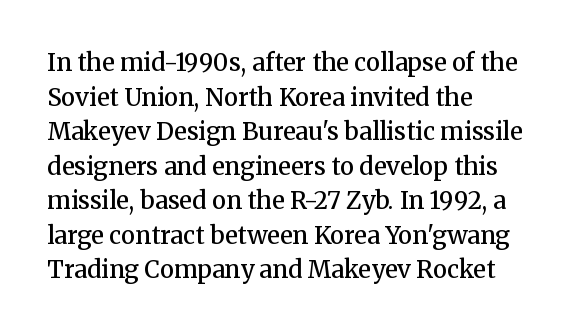
The image shows 24 px text type, upright; set left-aligned, normal line spacing (1.44x), normal letter spacing, not underlined.
